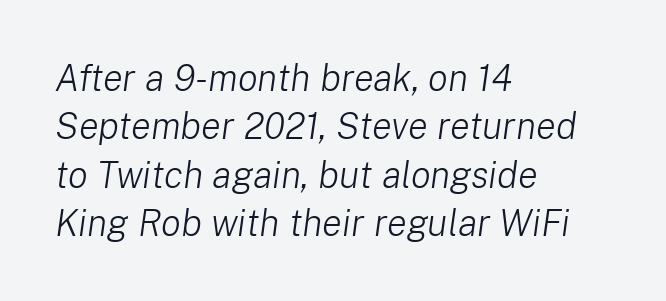
The image shows 37 px light type, italic (leaning right); set left-aligned, normal line spacing (1.31x), normal letter spacing, not underlined; low stroke contrast and a medium x-height.
